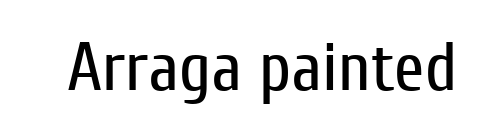
Is this a heavy cut? Hardly; it is regular or lighter. Nobody drew a line under any word here. Do the characters align in a grid? No, the font is proportional. It's the straight-up-and-down kind of type.
